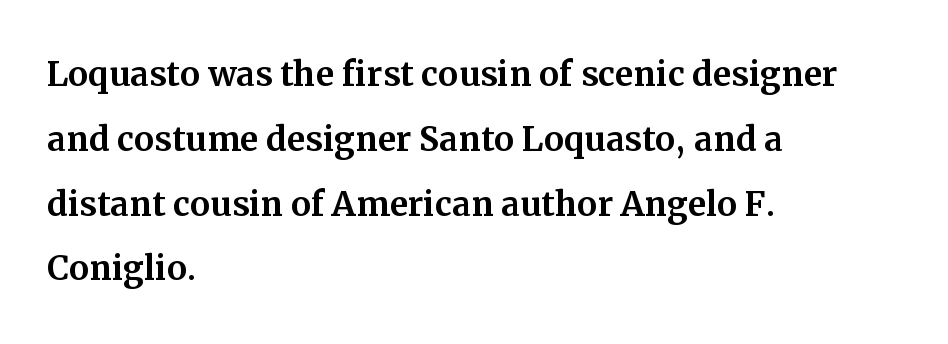
The specimen omits any rule beneath the text block's lines. A typesetter would mark this as roman, not italic. The letters advance in unequal steps, a hallmark of proportional type. Honestly, the row spacing looks completely unremarkable. Tracking here is standard; glyphs follow each other at the usual distance.
